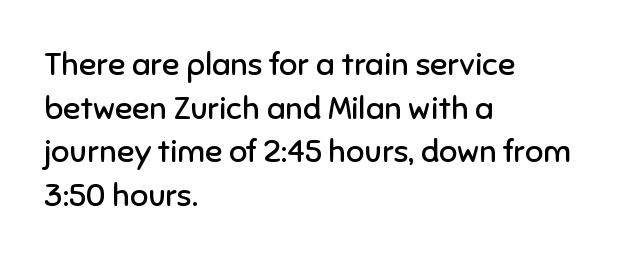
{"serif": "no", "italic": "no", "bold": "no", "weight": "regular", "width": "normal", "stroke_contrast": "low", "x_height": "medium", "monospaced": "no", "underline": "no", "align": "left", "line_spacing": "normal", "line_spacing_ratio": 1.36, "letter_spacing": "normal", "letter_spacing_em": 0.0, "glyph_px": 32}
